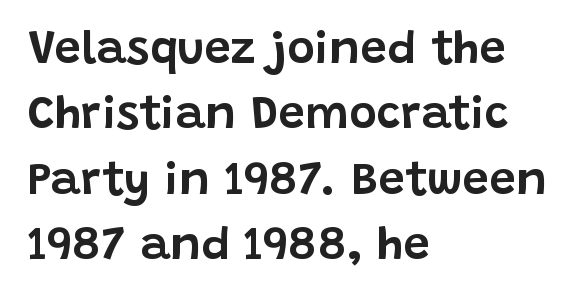
Baseline-to-baseline distance is the conventional proportion of letter height. Rendered with straight, roman letterforms. Nope, no serifs anywhere on these letters. Note the varied advance widths — an 'i' is clearly narrower than an 'm'.
